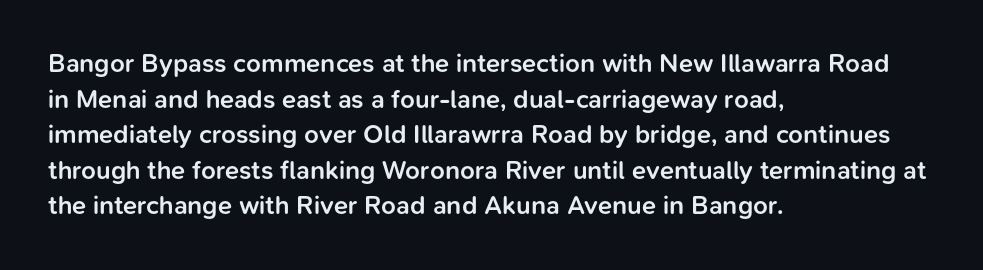
{"italic": "no", "bold": "semi", "underline": "no", "align": "left", "line_spacing": "normal", "line_spacing_ratio": 1.37, "letter_spacing": "normal", "letter_spacing_em": 0.0, "glyph_px": 26}
